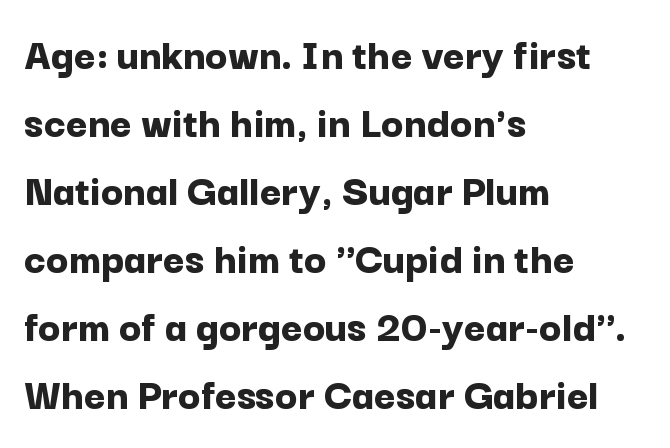
The image shows 46 px bold sans-serif type, upright; set left-aligned, normal line spacing (1.48x), normal letter spacing, not underlined; low stroke contrast and a medium x-height.
